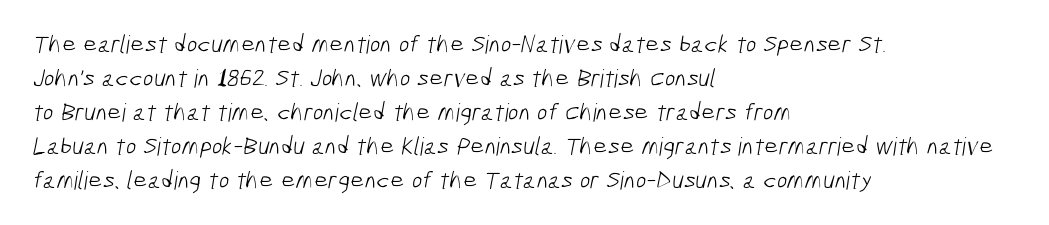
Q: Is the text bold? A: No.
Q: Is the text underlined? A: No.
Q: How is the paragraph aligned? A: Left-aligned.
Q: Is the spacing between letters normal or unusually wide? A: Normal.
Q: Is the spacing between lines tight, normal or loose? A: Normal.
